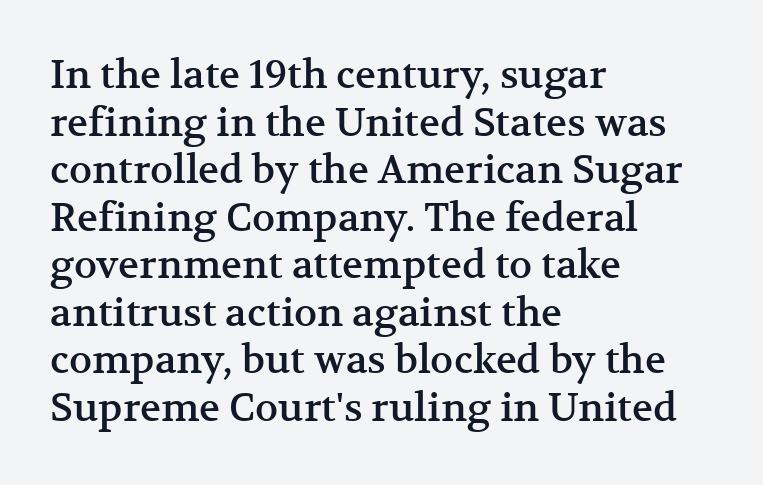
{"serif": "yes", "italic": "no", "width": "normal", "stroke_contrast": "medium", "x_height": "medium", "monospaced": "no", "underline": "no", "align": "left", "line_spacing_ratio": 1.22, "letter_spacing": "normal", "letter_spacing_em": 0.0, "glyph_px": 39}
